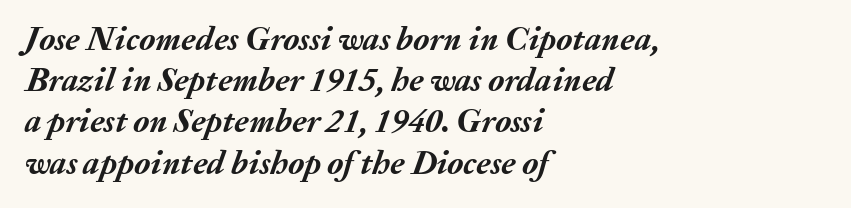
Q: Is the text bold? A: Yes.
Q: Is the text italic (slanted)? A: Yes, it leans right by about 20 degrees.
Q: Is the text underlined? A: No.
Q: How is the paragraph aligned? A: Left-aligned.
Q: Is the spacing between letters normal or unusually wide? A: Normal.
Q: Is the spacing between lines tight, normal or loose? A: Normal.
Q: Width (condensed, normal, or wide)? A: Normal.
Q: Stroke contrast? A: Medium.
Q: x-height? A: Medium.
Q: Monospaced? A: No.
